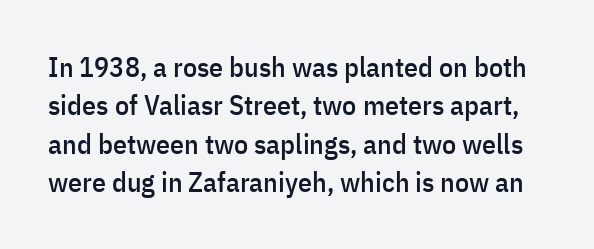
Q: Is the text italic (slanted)? A: No, it is upright.
Q: Is the typeface a serif or a sans-serif typeface? A: Sans-serif.
Q: Is the text underlined? A: No.
Q: Is the spacing between letters normal or unusually wide? A: Normal.
Q: Is the spacing between lines tight, normal or loose? A: Normal.
Q: Width (condensed, normal, or wide)? A: Condensed.
Q: Stroke contrast? A: Low.
Q: x-height? A: Medium.
Q: Monospaced? A: No.
